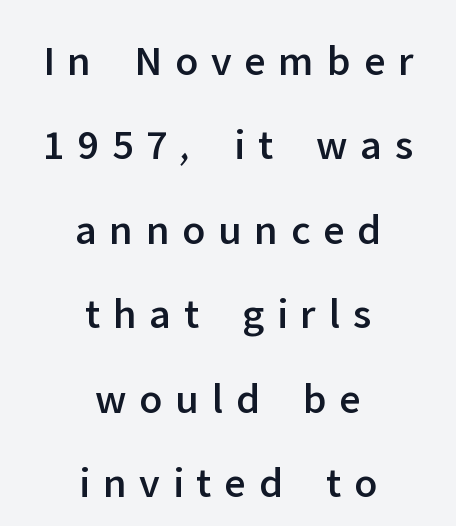
Q: Is the text italic (slanted)? A: No, it is upright.
Q: Is the typeface a serif or a sans-serif typeface? A: Sans-serif.
Q: Is the text underlined? A: No.
Q: How is the paragraph aligned? A: Centered.
Q: Is the spacing between letters normal or unusually wide? A: Unusually wide.
Q: Is the spacing between lines tight, normal or loose? A: Loose.
Q: Width (condensed, normal, or wide)? A: Normal.
Q: Stroke contrast? A: Low.
Q: x-height? A: Medium.
Q: Monospaced? A: No.
